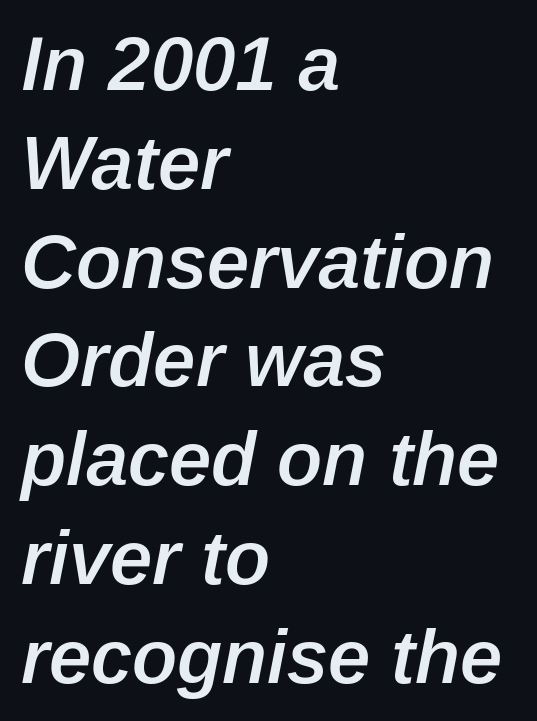
{"italic": "yes", "lean": "right", "slant_degrees": 12, "bold": "semi", "weight": "semibold", "width": "normal", "stroke_contrast": "low", "x_height": "medium", "monospaced": "no", "underline": "no", "align": "left", "line_spacing": "normal", "line_spacing_ratio": 1.3, "letter_spacing": "normal", "letter_spacing_em": 0.0, "glyph_px": 76}
